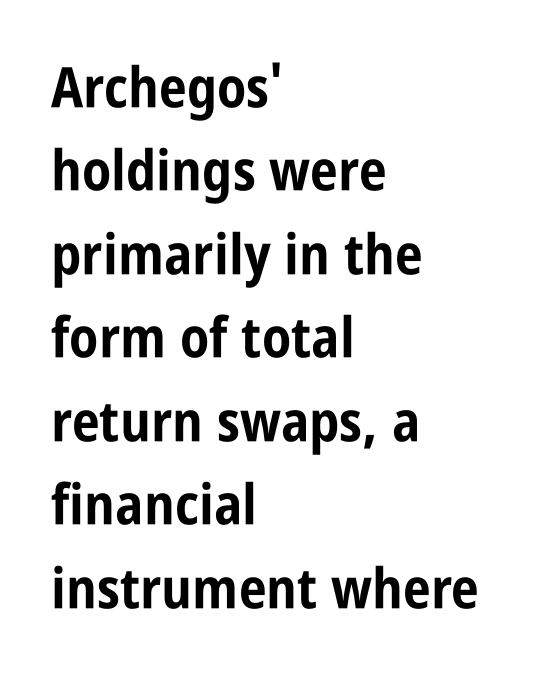
{"serif": "no", "italic": "no", "bold": "yes", "weight": "bold", "width": "condensed", "stroke_contrast": "low", "x_height": "large", "monospaced": "no", "underline": "no", "align": "left", "line_spacing": "normal", "line_spacing_ratio": 1.49, "letter_spacing": "normal", "letter_spacing_em": 0.0, "glyph_px": 56}
